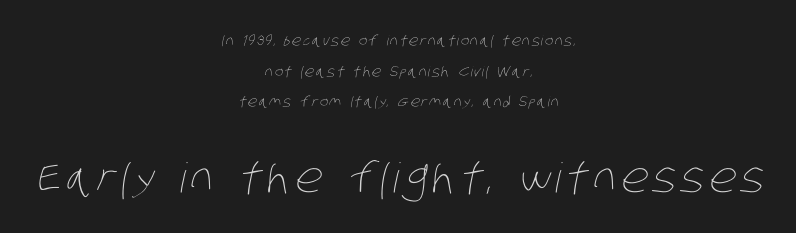
The image shows 41 px thin, condensed type; set centered, loose line spacing (2.19x), not underlined; the second (bottom) block is 2.93x larger; low stroke contrast and a large x-height.
